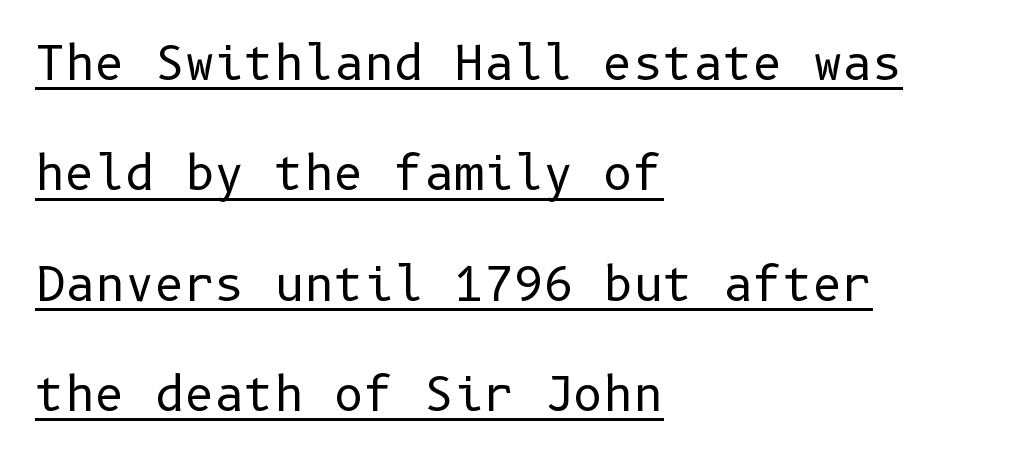
Q: Is the text bold? A: No.
Q: Is the text italic (slanted)? A: No, it is upright.
Q: Is the typeface a serif or a sans-serif typeface? A: Sans-serif.
Q: Is the text underlined? A: Yes.
Q: How is the paragraph aligned? A: Left-aligned.
Q: Is the spacing between letters normal or unusually wide? A: Normal.
Q: Is the spacing between lines tight, normal or loose? A: Loose.
Q: Width (condensed, normal, or wide)? A: Normal.
Q: Stroke contrast? A: Low.
Q: x-height? A: Medium.
